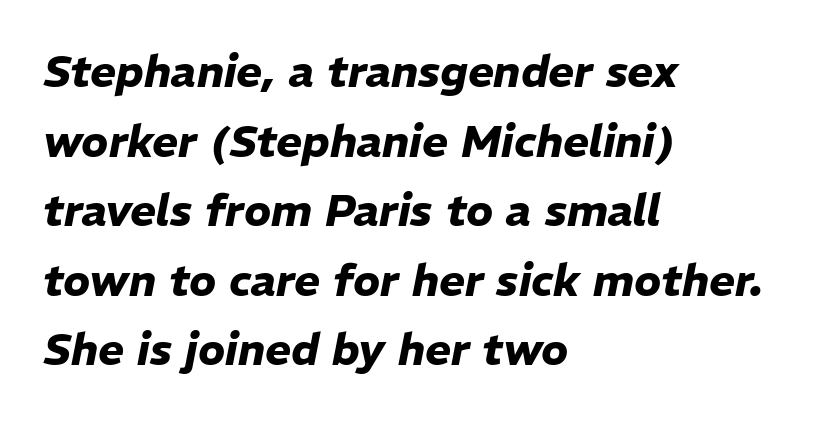
Characters are canted at an angle relative to the baseline's perpendicular. Each letter keeps its own natural width here, so spacing adapts to shape. The rag falls on the right side of this text block. The passage shown is emphatically bold. A normal amount of white space separates one row of letters from the next.
